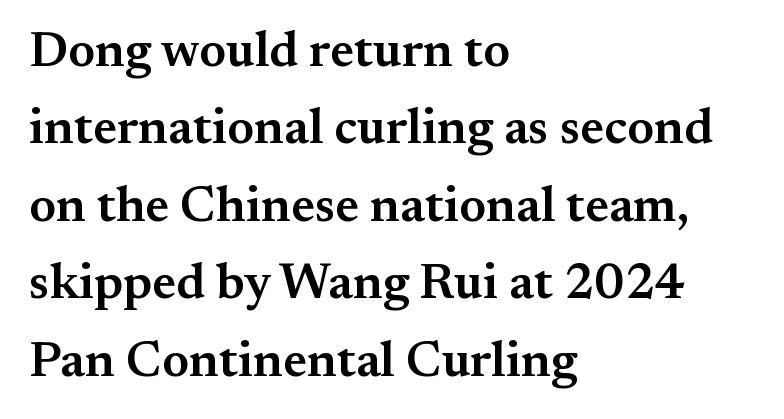
The image shows 50 px semibold serif type, upright; set left-aligned, normal line spacing (1.55x), normal letter spacing, not underlined; medium stroke contrast and a small x-height.
